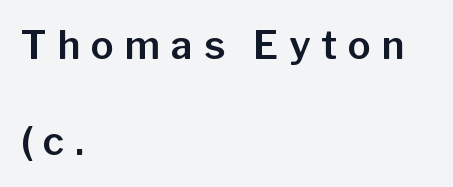
The image shows 39 px sans-serif type, upright; set left-aligned, loose line spacing (2.47x), unusually wide letter spacing (+0.27 em), not underlined; low stroke contrast and a medium x-height.
